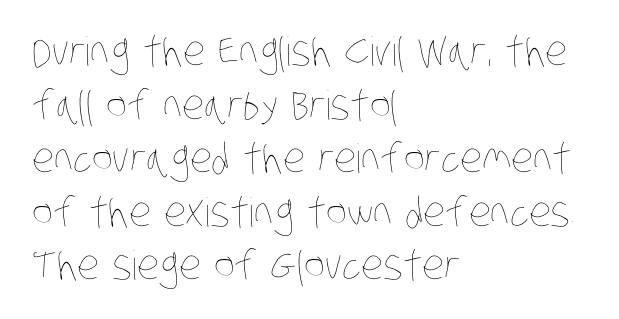
Q: Is the text bold? A: No.
Q: Is the text underlined? A: No.
Q: How is the paragraph aligned? A: Left-aligned.
Q: Is the spacing between letters normal or unusually wide? A: Normal.
Q: Is the spacing between lines tight, normal or loose? A: Normal.
Q: Width (condensed, normal, or wide)? A: Condensed.
Q: Stroke contrast? A: Low.
Q: x-height? A: Large.
Q: Monospaced? A: No.
